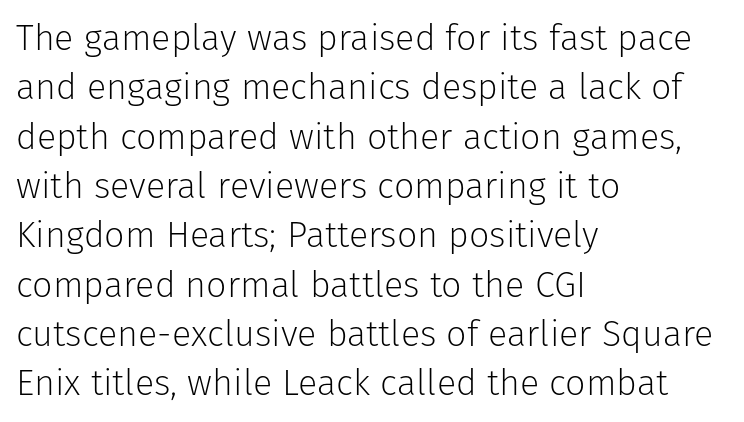
The type sits square on the baseline with zero lean. The glyphs are unaccompanied by any horizontal stroke below them. Summary of weight: not heavy and not bold. Look at the bottom of the vertical strokes: they stop flat, with no serifs. Tracking here is standard; glyphs follow each other at the usual distance.
